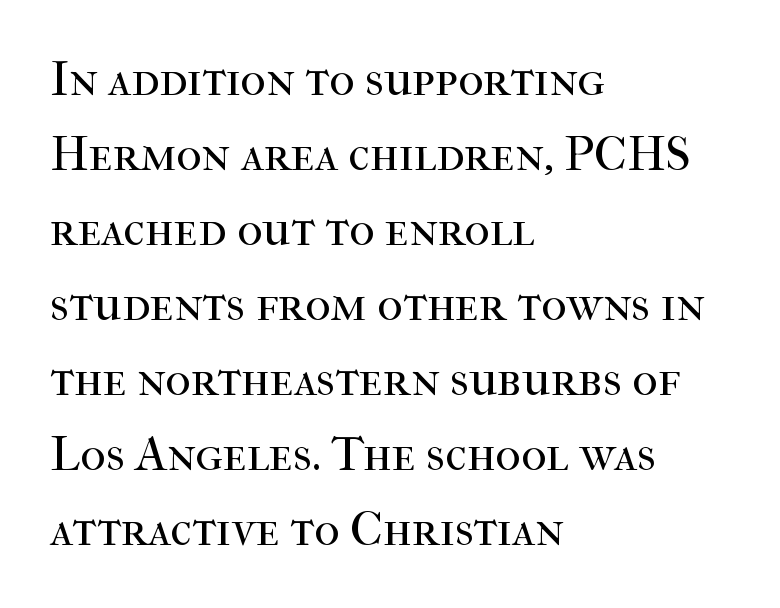
Q: Is the text bold? A: No.
Q: Is the text italic (slanted)? A: No, it is upright.
Q: Is the typeface a serif or a sans-serif typeface? A: Serif.
Q: Is the text underlined? A: No.
Q: How is the paragraph aligned? A: Left-aligned.
Q: Is the spacing between letters normal or unusually wide? A: Normal.
Q: Is the spacing between lines tight, normal or loose? A: Normal.
Q: Width (condensed, normal, or wide)? A: Normal.
Q: Stroke contrast? A: High.
Q: x-height? A: Medium.
Q: Monospaced? A: No.
